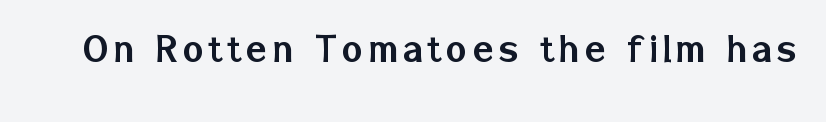
The image shows 44 px sans-serif type, upright; set not underlined; low stroke contrast and a medium x-height.
